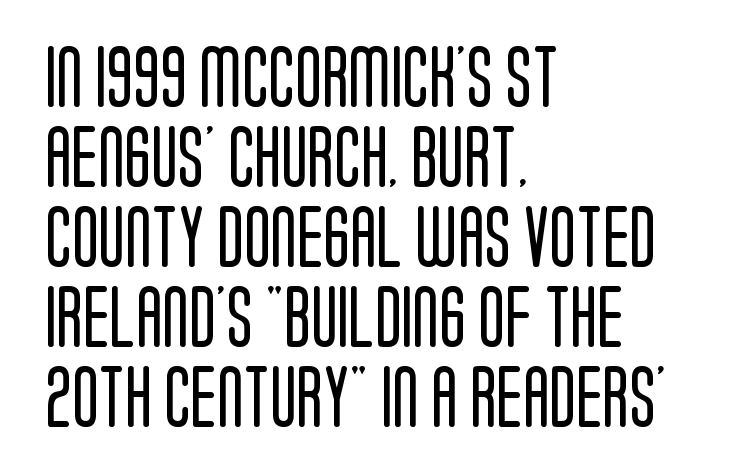
The image shows 62 px regular-weight, condensed sans-serif type, upright; set left-aligned, normal line spacing (1.29x), normal letter spacing, not underlined; low stroke contrast and a large x-height.
